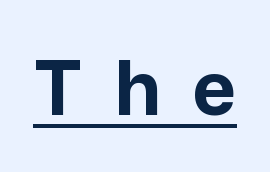
The image shows 75 px bold sans-serif type, upright; set unusually wide letter spacing (+0.43 em), underlined; low stroke contrast and a medium x-height.
